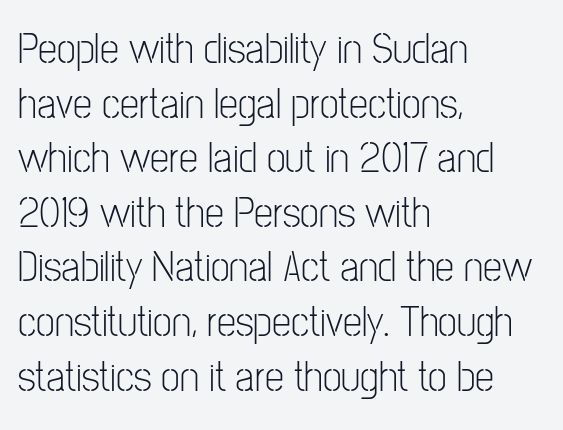
Q: Is the text bold? A: No.
Q: Is the text italic (slanted)? A: No, it is upright.
Q: Is the typeface a serif or a sans-serif typeface? A: Sans-serif.
Q: Is the text underlined? A: No.
Q: How is the paragraph aligned? A: Left-aligned.
Q: Is the spacing between letters normal or unusually wide? A: Normal.
Q: Is the spacing between lines tight, normal or loose? A: Normal.
Q: Width (condensed, normal, or wide)? A: Condensed.
Q: Stroke contrast? A: Low.
Q: x-height? A: Medium.
Q: Monospaced? A: No.
